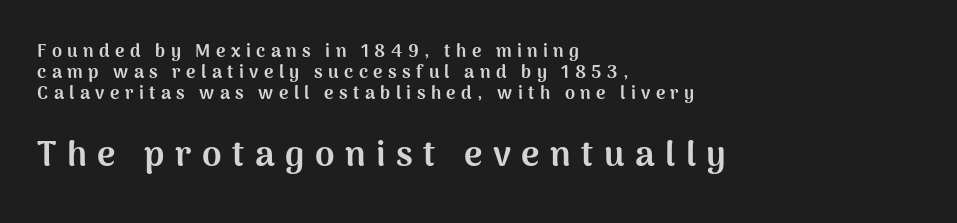
The image shows 35 px bold sans-serif type, upright; set left-aligned, line spacing 1.16x, unusually wide letter spacing (+0.3 em), not underlined; the second (bottom) block is 1.94x larger; medium stroke contrast and a medium x-height.
